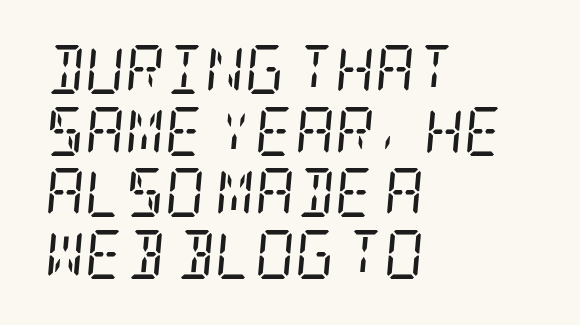
{"serif": "yes", "italic": "yes", "lean": "right", "slant_degrees": 5, "bold": "no", "weight": "regular", "width": "condensed", "stroke_contrast": "low", "x_height": "large", "underline": "no", "align": "left", "line_spacing": "normal", "line_spacing_ratio": 1.26, "letter_spacing": "normal", "letter_spacing_em": 0.0, "glyph_px": 49}
